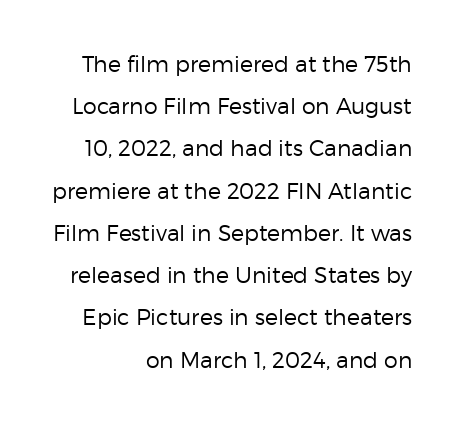
The line-height multiplier appears high, well above default. Unbolded letterforms with no extra heft. No word sits above an underline. Honestly, the letter spacing is just normal — you wouldn't notice it.
